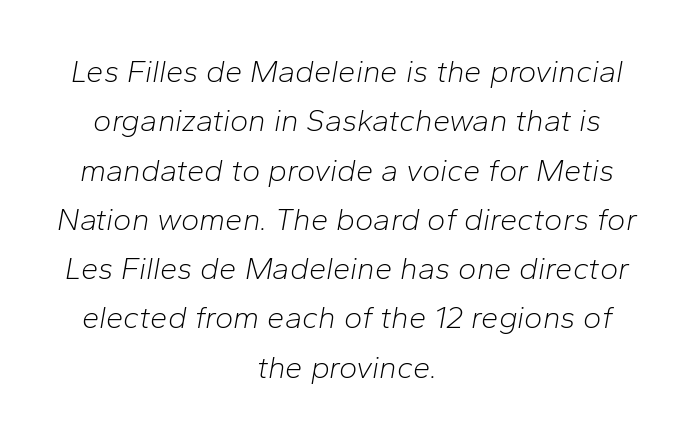
Horizontally, the lines are justified to the midpoint only. Nobody drew a line under any word here. The vertical gap from one line to the next is medium. Compared with typical body copy, the letter spacing here is the same.
